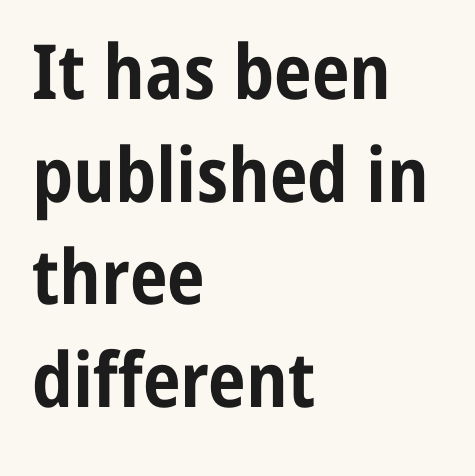
Honestly, the letter spacing is just normal — you wouldn't notice it. Where is the straight margin? On the left. Compared with an ordinary text face, these strokes are far heavier — a full bold. Is this a fixed-width face? No — the glyphs have proportional, varying widths. To sum up the face: it is a sans, with no serifs.
